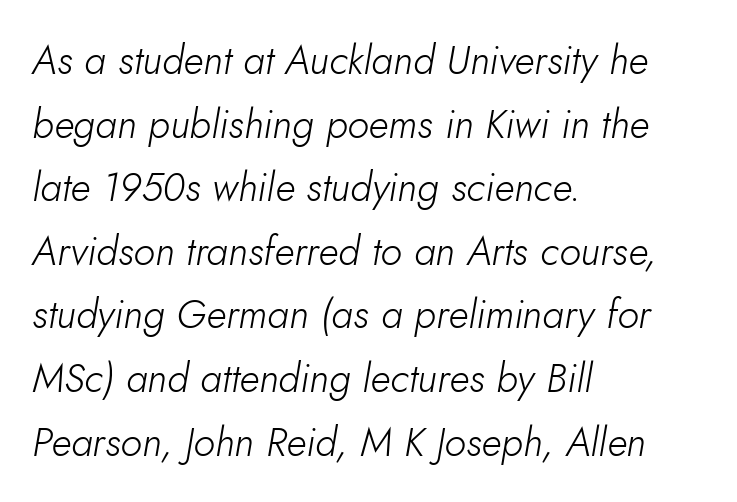
{"italic": "yes", "lean": "right", "slant_degrees": 10, "bold": "no", "weight": "light", "width": "normal", "stroke_contrast": "low", "x_height": "small", "monospaced": "no", "underline": "no", "align": "left", "line_spacing": "normal", "line_spacing_ratio": 1.59, "letter_spacing": "normal", "letter_spacing_em": 0.0, "glyph_px": 40}
